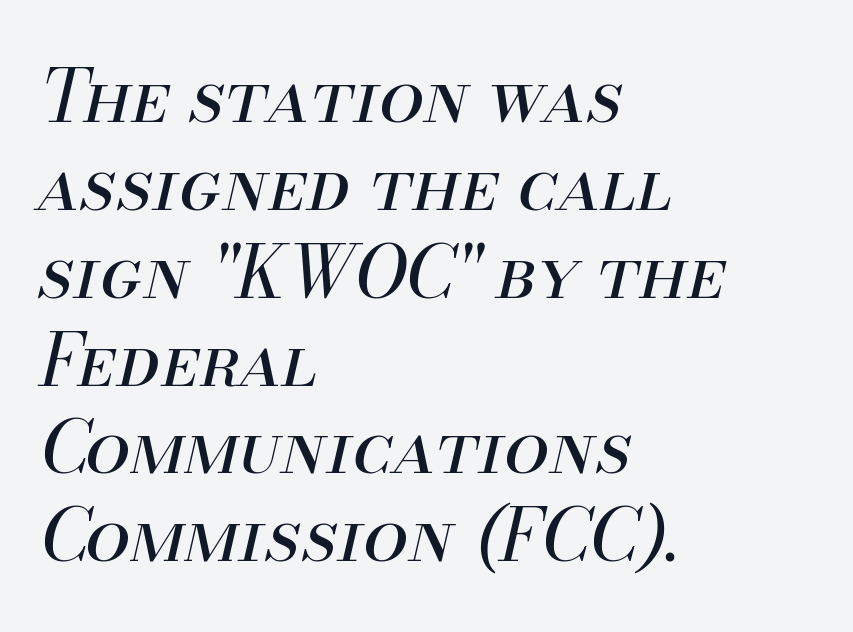
Check the space under the baseline: it is left empty. The face used here is proportionally spaced, like ordinary book or web type. Slant detected: the letters are inclined. Caption: standard tracking, unaltered.
